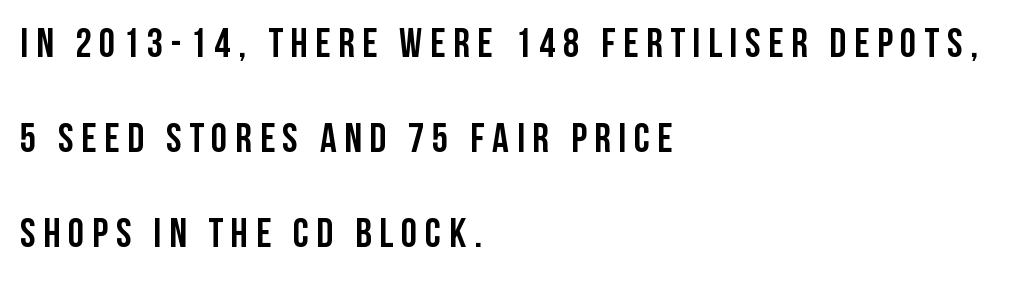
The image shows 41 px condensed sans-serif type, upright; set left-aligned, loose line spacing (2.32x), not underlined; low stroke contrast and a large x-height.
